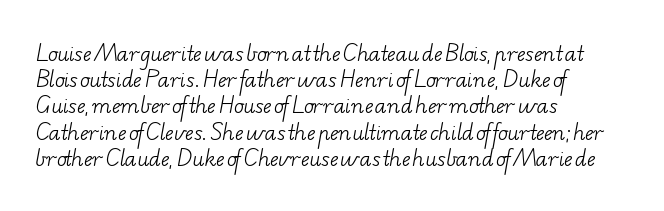
Quick note: interline space is typical. Unmarked baselines from the first word to the last. Stems here are at most as thick as an everyday book face. Observe the ordinary spacing: letters are neighbours, not strangers. This sample is left-justified, so line endings fall wherever the words run out.
